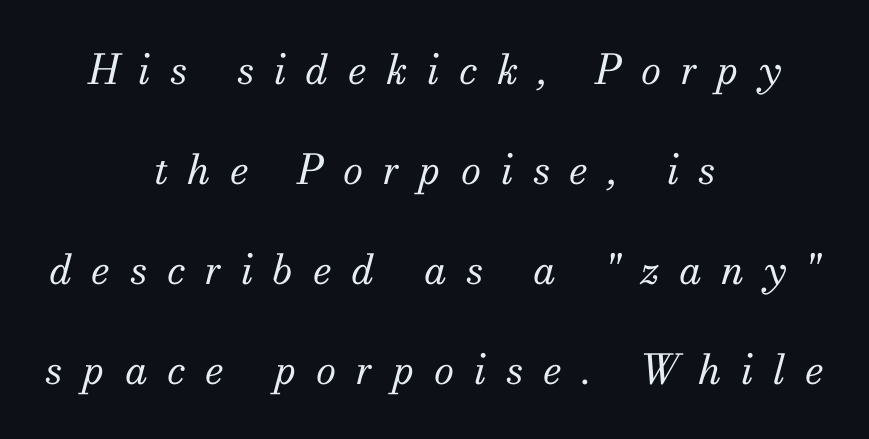
{"serif": "yes", "italic": "yes", "lean": "right", "slant_degrees": 13, "bold": "no", "weight": "regular", "width": "normal", "stroke_contrast": "medium", "x_height": "small", "monospaced": "no", "underline": "no", "align": "center", "line_spacing": "loose", "line_spacing_ratio": 2.44, "letter_spacing": "wide", "letter_spacing_em": 0.48, "glyph_px": 41}
